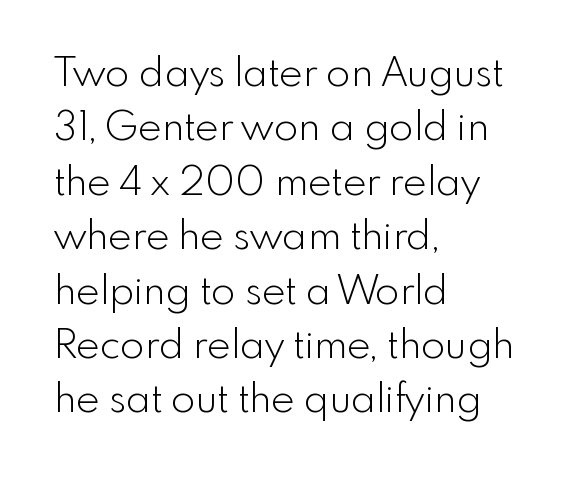
Q: Is the text bold? A: No.
Q: Is the text italic (slanted)? A: No, it is upright.
Q: Is the typeface a serif or a sans-serif typeface? A: Sans-serif.
Q: Is the text underlined? A: No.
Q: How is the paragraph aligned? A: Left-aligned.
Q: Is the spacing between letters normal or unusually wide? A: Normal.
Q: Is the spacing between lines tight, normal or loose? A: Normal.
Q: Width (condensed, normal, or wide)? A: Normal.
Q: x-height? A: Small.
Q: Monospaced? A: No.
